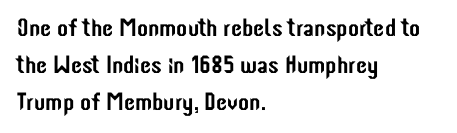
Designer's note — italics off, roman on. Compared with typical paragraphs, the rows here are spaced about the same. No word sits above an underline. Left-aligned paragraph, ragged on the right. This sample uses plain, unmodified letter spacing.
